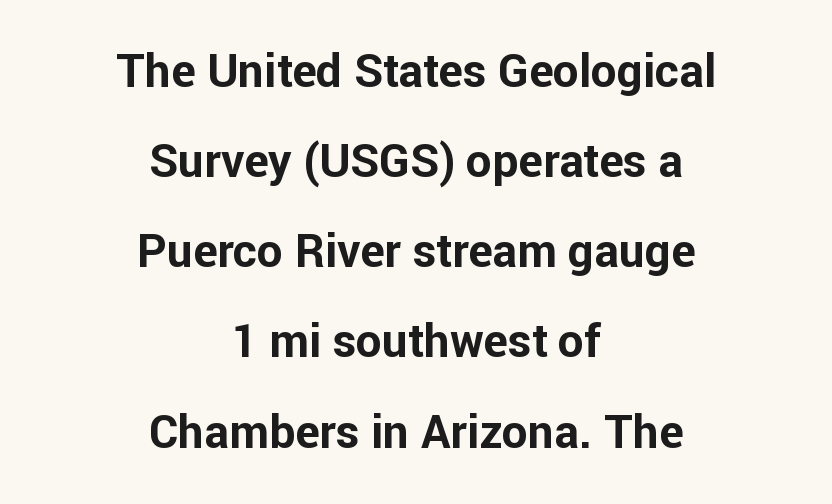
Q: Is the text bold? A: Yes.
Q: Is the text italic (slanted)? A: No, it is upright.
Q: Is the typeface a serif or a sans-serif typeface? A: Sans-serif.
Q: Is the text underlined? A: No.
Q: How is the paragraph aligned? A: Centered.
Q: Is the spacing between letters normal or unusually wide? A: Normal.
Q: Is the spacing between lines tight, normal or loose? A: Loose.
Q: Width (condensed, normal, or wide)? A: Normal.
Q: Stroke contrast? A: Low.
Q: x-height? A: Medium.
Q: Monospaced? A: No.
